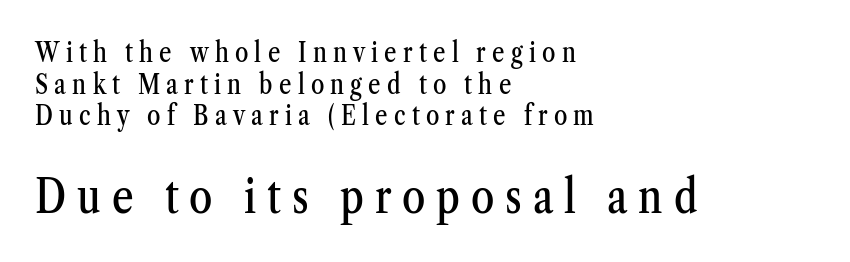
{"serif": "yes", "italic": "no", "width": "condensed", "stroke_contrast": "medium", "x_height": "medium", "monospaced": "no", "underline": "no", "align": "left", "line_spacing_ratio": 1.17, "letter_spacing": "wide", "letter_spacing_em": 0.23, "larger_block": "second", "size_ratio": 1.74, "glyph_px": 47}
